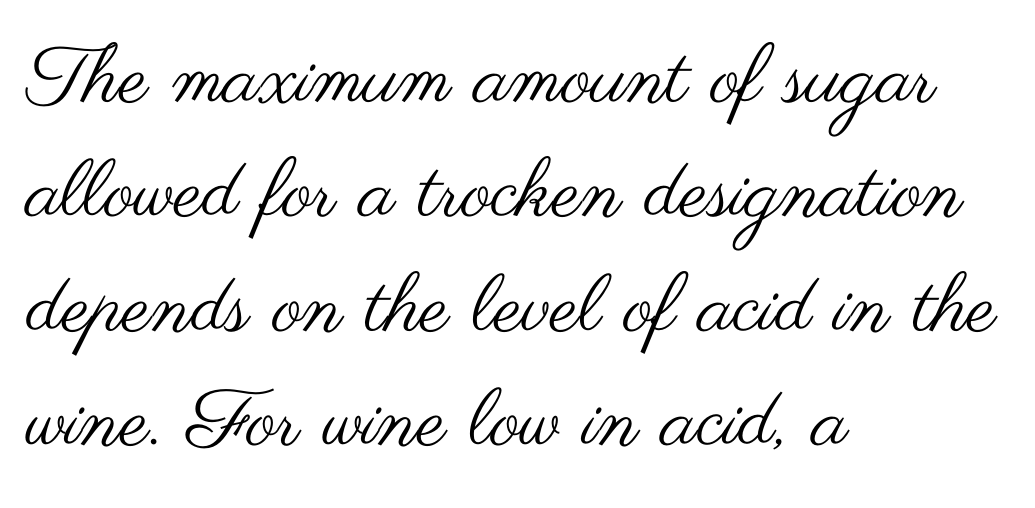
{"serif": "no", "bold": "no", "weight": "regular", "width": "wide", "stroke_contrast": "medium", "x_height": "small", "monospaced": "no", "underline": "no", "align": "left", "line_spacing": "normal", "line_spacing_ratio": 1.43, "letter_spacing": "normal", "letter_spacing_em": 0.0, "glyph_px": 80}
